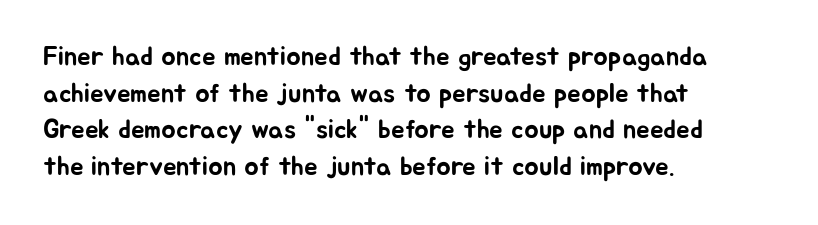
Alignment: flush left. The lettering stays uniformly vertical, giving the passage a roman look. The block of text has a typical density, with ordinary space between rows. Beneath every word, the page is bare. Compared with typical body copy, the letter spacing here is the same.
